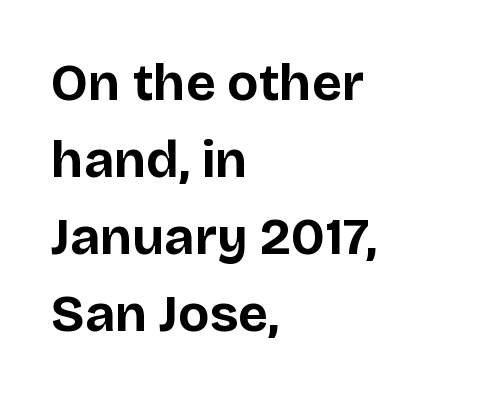
{"serif": "no", "italic": "no", "bold": "yes", "weight": "bold", "width": "normal", "stroke_contrast": "low", "x_height": "large", "monospaced": "no", "underline": "no", "align": "left", "line_spacing": "normal", "line_spacing_ratio": 1.48, "letter_spacing": "normal", "letter_spacing_em": 0.0, "glyph_px": 52}
